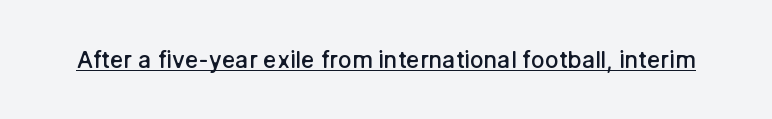
The image shows 23 px text type, upright; set normal letter spacing, underlined.
